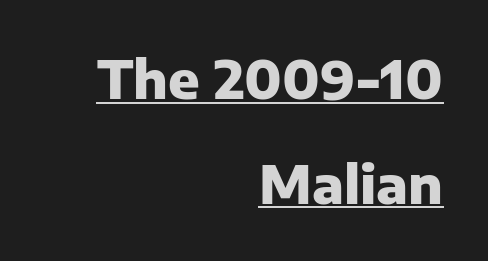
The image shows 52 px heavy sans-serif type, upright; set right-aligned, loose line spacing (2.01x), normal letter spacing, underlined; low stroke contrast and a medium x-height.
